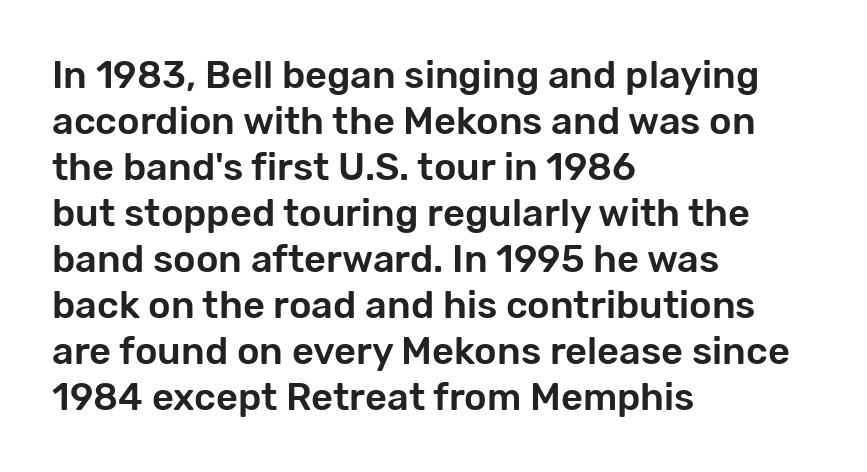
Q: Is the text italic (slanted)? A: No, it is upright.
Q: Is the typeface a serif or a sans-serif typeface? A: Sans-serif.
Q: Is the text underlined? A: No.
Q: How is the paragraph aligned? A: Left-aligned.
Q: Is the spacing between letters normal or unusually wide? A: Normal.
Q: Width (condensed, normal, or wide)? A: Normal.
Q: Stroke contrast? A: Low.
Q: x-height? A: Medium.
Q: Monospaced? A: No.
